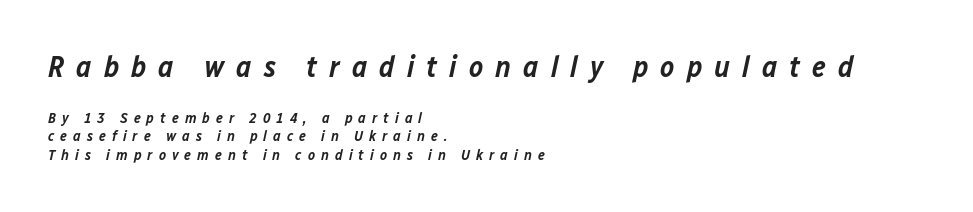
{"italic": "yes", "lean": "right", "slant_degrees": 12, "bold": "semi", "weight": "semibold", "width": "normal", "stroke_contrast": "low", "x_height": "medium", "monospaced": "no", "underline": "no", "align": "left", "line_spacing_ratio": 1.21, "letter_spacing": "wide", "letter_spacing_em": 0.4, "larger_block": "first", "size_ratio": 2.0, "glyph_px": 30}
